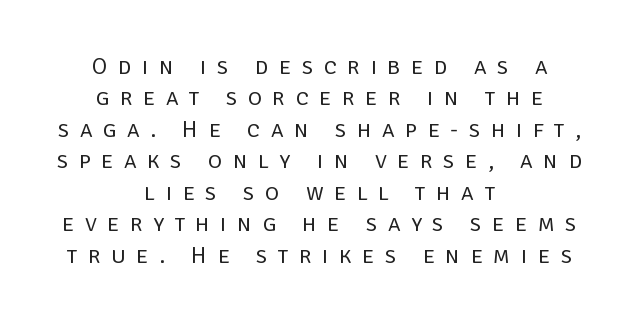
Nothing heavy about these letters — not bold at all. The typesetter chose a symmetrical, centered arrangement here. Letters rest on an invisible, unmarked baseline. Words appear elongated and porous because spacing is wide. If you measured baseline to baseline, you'd find a middling distance.
